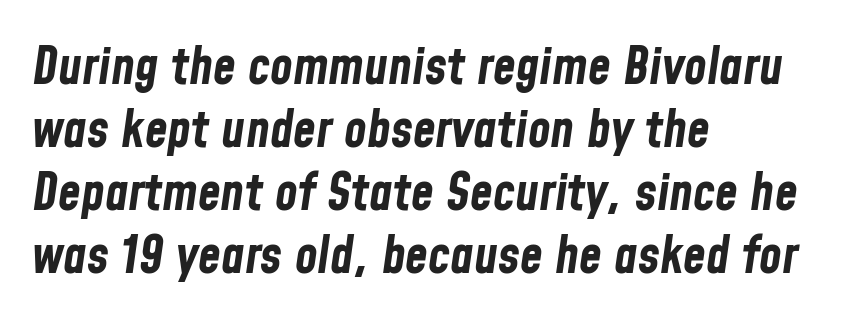
{"italic": "yes", "lean": "right", "slant_degrees": 8, "bold": "yes", "weight": "bold", "width": "condensed", "stroke_contrast": "low", "x_height": "medium", "monospaced": "no", "underline": "no", "align": "left", "line_spacing_ratio": 1.21, "letter_spacing": "normal", "letter_spacing_em": 0.0, "glyph_px": 52}
